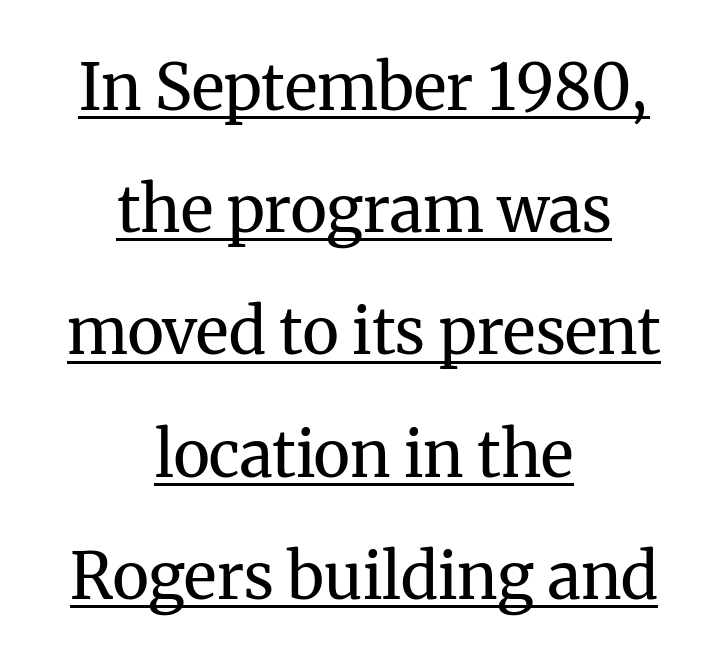
The image shows 63 px regular-weight serif type, upright; set centered, loose line spacing (1.94x), normal letter spacing, underlined; medium stroke contrast and a medium x-height.
